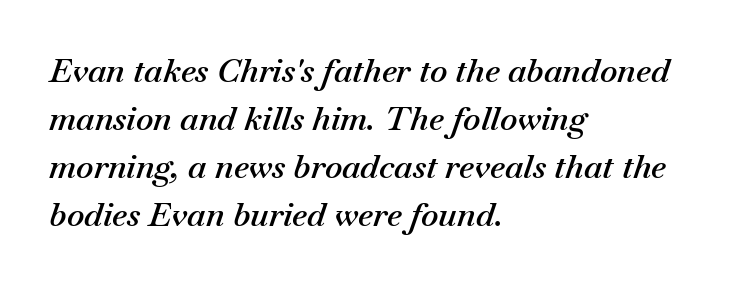
The image shows 33 px semibold type, italic (leaning right); set left-aligned, normal line spacing (1.45x), normal letter spacing, not underlined; medium stroke contrast and a small x-height.
